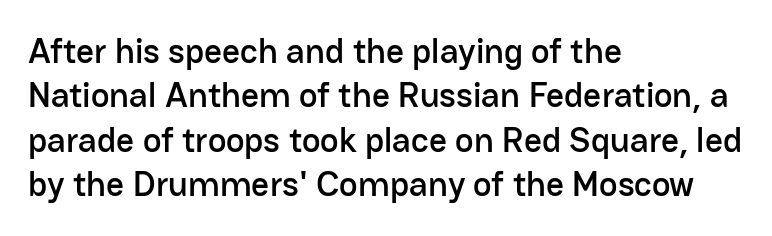
Q: Is the text italic (slanted)? A: No, it is upright.
Q: Is the typeface a serif or a sans-serif typeface? A: Sans-serif.
Q: Is the text underlined? A: No.
Q: How is the paragraph aligned? A: Left-aligned.
Q: Is the spacing between letters normal or unusually wide? A: Normal.
Q: Is the spacing between lines tight, normal or loose? A: Normal.
Q: Width (condensed, normal, or wide)? A: Normal.
Q: Stroke contrast? A: Low.
Q: x-height? A: Medium.
Q: Monospaced? A: No.
